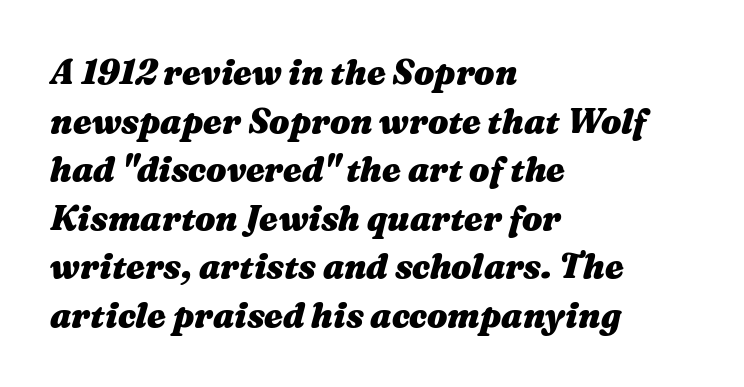
When letters slant like this, we call the style italic. The passage shown is typed in a proportional face where columns would drift. Quick note: interline space is typical. This rendering features lettering with no underline. These lines carry a lot of weight — the face is fully bold.
